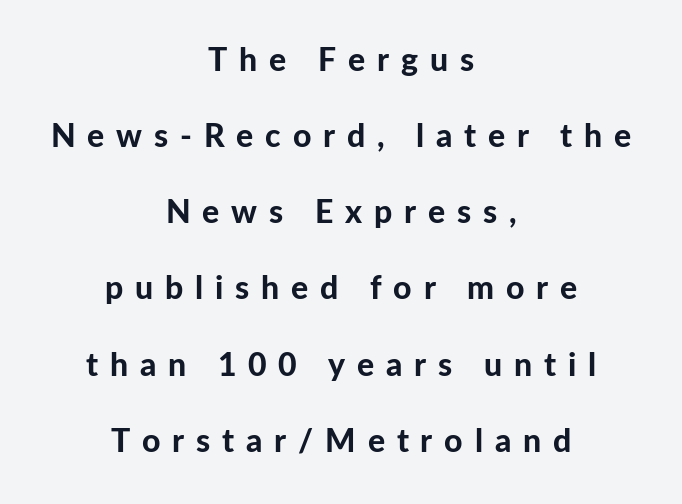
Q: Is the text bold? A: Yes.
Q: Is the text italic (slanted)? A: No, it is upright.
Q: Is the typeface a serif or a sans-serif typeface? A: Sans-serif.
Q: Is the text underlined? A: No.
Q: How is the paragraph aligned? A: Centered.
Q: Is the spacing between letters normal or unusually wide? A: Unusually wide.
Q: Is the spacing between lines tight, normal or loose? A: Loose.
Q: Width (condensed, normal, or wide)? A: Normal.
Q: Stroke contrast? A: Low.
Q: x-height? A: Medium.
Q: Monospaced? A: No.
